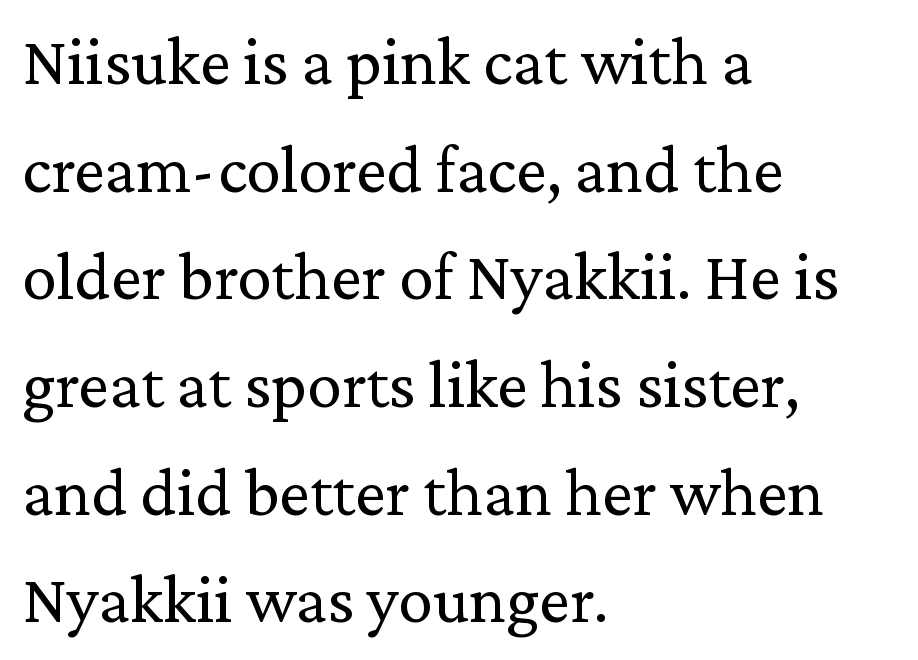
{"serif": "yes", "italic": "no", "bold": "no", "weight": "regular", "width": "normal", "stroke_contrast": "medium", "x_height": "medium", "monospaced": "no", "underline": "no", "align": "left", "line_spacing": "normal", "line_spacing_ratio": 1.56, "letter_spacing": "normal", "letter_spacing_em": 0.0, "glyph_px": 69}
